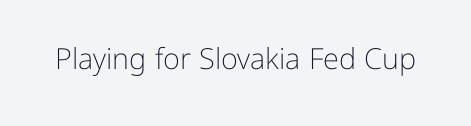
{"serif": "no", "italic": "no", "bold": "no", "weight": "light", "width": "normal", "stroke_contrast": "low", "x_height": "medium", "monospaced": "no", "underline": "no", "letter_spacing": "normal", "letter_spacing_em": 0.0, "glyph_px": 29}
